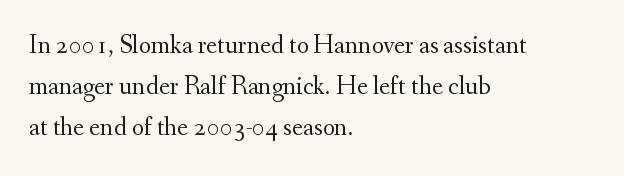
The words here are not underlined. Unbolded letterforms with no extra heft. Quick note: interline space is typical. These lines stack with their left ends in a neat column. Ordinary non-slanted type is in use. Here the glyphs are tracked normally, forming tight word shapes.
